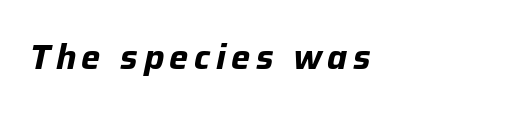
Weight check: bold — yes, fully. Slanted lettering throughout. Here the designer chose a conventional face with non-uniform glyph widths. Underlining? Definitely not there.
